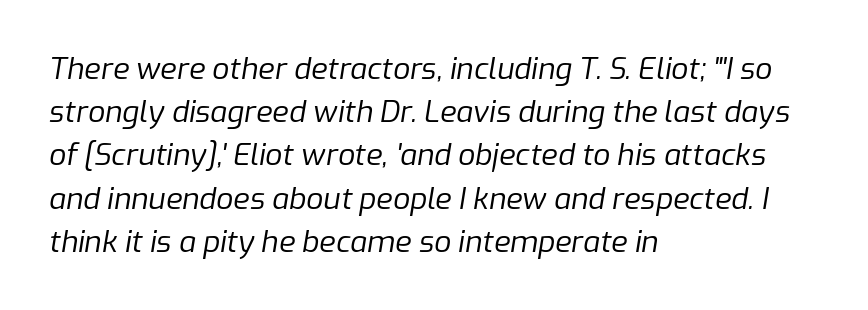
{"italic": "yes", "lean": "right", "slant_degrees": 9, "bold": "no", "weight": "regular", "width": "normal", "stroke_contrast": "low", "x_height": "medium", "monospaced": "no", "underline": "no", "align": "left", "line_spacing": "normal", "line_spacing_ratio": 1.44, "letter_spacing": "normal", "letter_spacing_em": 0.0, "glyph_px": 30}
